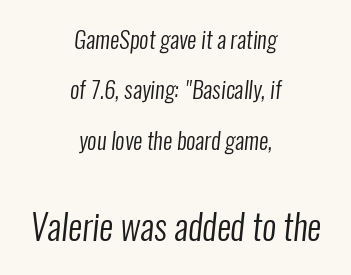
Note the varied advance widths — an 'i' is clearly narrower than an 'm'. Quick note: interline space is abundant. The baseline area is clear. The characters display no serif detailing; their extremities are plain. Notice how the passage keeps no hard edge, just a central spine. Larger block? The one below; the one above is distinctly smaller.
